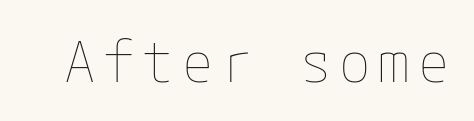
Q: Is the text bold? A: No.
Q: Is the text italic (slanted)? A: No, it is upright.
Q: Is the text underlined? A: No.
Q: Width (condensed, normal, or wide)? A: Normal.
Q: Stroke contrast? A: Low.
Q: x-height? A: Medium.
